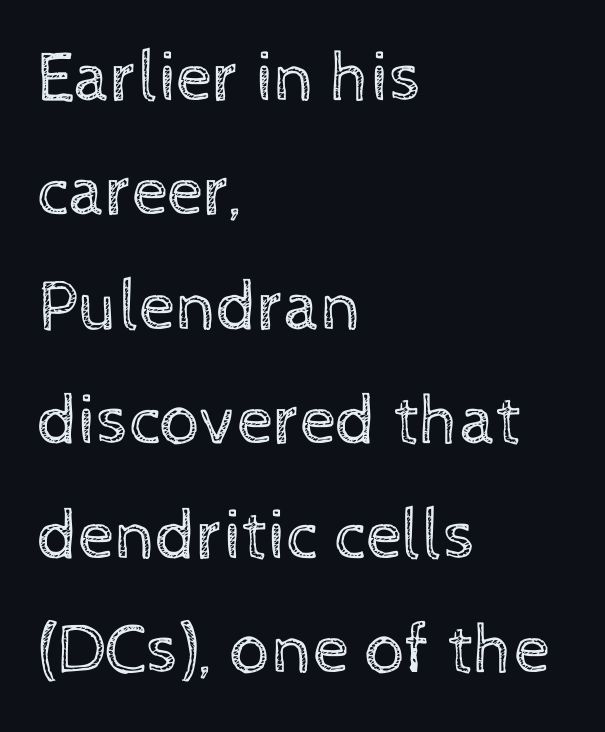
{"italic": "no", "bold": "no", "weight": "regular", "width": "normal", "x_height": "medium", "monospaced": "no", "underline": "no", "align": "left", "line_spacing": "normal", "line_spacing_ratio": 1.59, "letter_spacing": "normal", "letter_spacing_em": 0.0, "glyph_px": 72}
